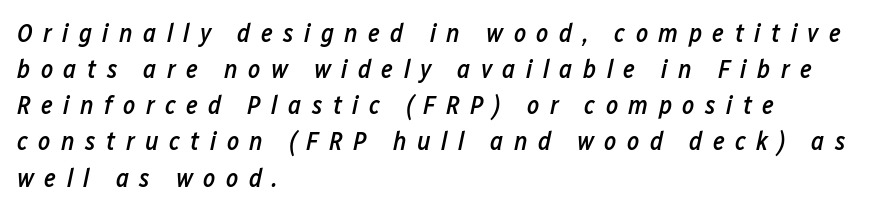
Compared with a centered layout, this one pins lines to the left instead. The rendering uses a moderate line-height, typical for paragraphs. The rendering applies a slant to the glyphs. Underlining? Definitely not there. Does extra space separate the letters? Yes, quite a lot of it.
